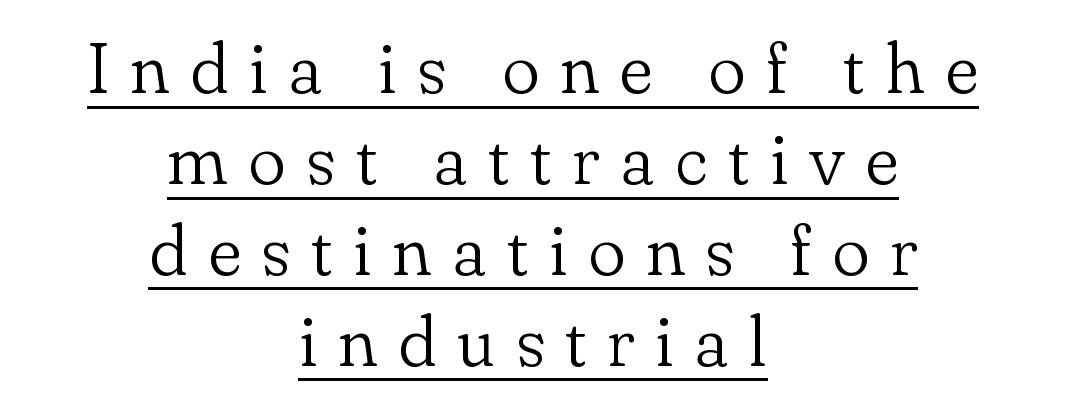
{"serif": "yes", "italic": "no", "bold": "no", "weight": "light", "width": "normal", "stroke_contrast": "low", "x_height": "small", "monospaced": "no", "underline": "yes", "align": "center", "line_spacing": "normal", "line_spacing_ratio": 1.28, "letter_spacing": "wide", "letter_spacing_em": 0.29, "glyph_px": 71}
